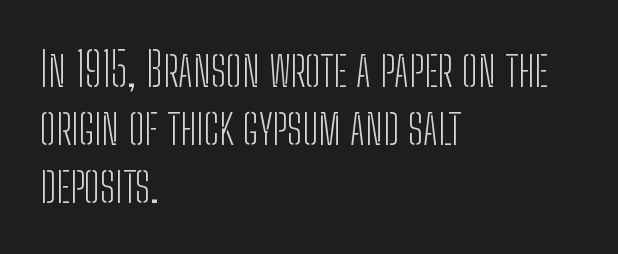
The image shows 47 px light, condensed sans-serif type, upright; set left-aligned, line spacing 1.23x, normal letter spacing, not underlined; low stroke contrast and a medium x-height.
